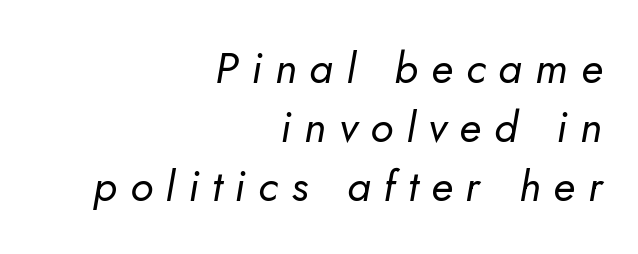
Q: Is the text bold? A: No.
Q: Is the text italic (slanted)? A: Yes, it leans right by about 5 degrees.
Q: Is the text underlined? A: No.
Q: How is the paragraph aligned? A: Right-aligned.
Q: Is the spacing between letters normal or unusually wide? A: Unusually wide.
Q: Is the spacing between lines tight, normal or loose? A: Normal.
Q: Width (condensed, normal, or wide)? A: Normal.
Q: Stroke contrast? A: Low.
Q: x-height? A: Small.
Q: Monospaced? A: No.
